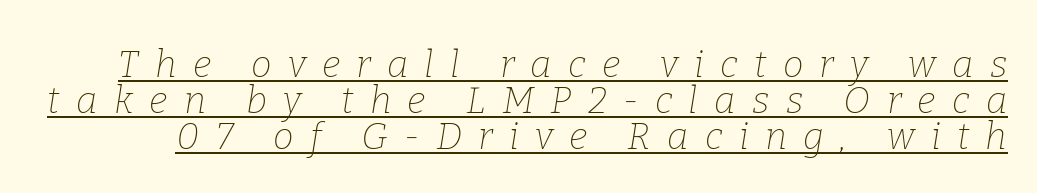
The image shows 37 px thin serif type, italic (leaning right); set tight line spacing (0.97x), unusually wide letter spacing (+0.44 em), underlined; low stroke contrast and a medium x-height.
